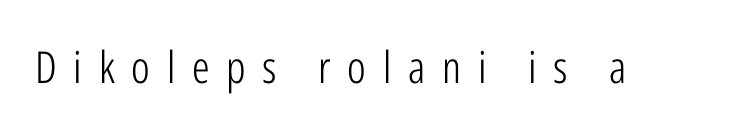
Proportional: the letters do not fall into vertical columns. How are the letters spaced? Widely, with obvious added tracking. Rule under the text: the space is simply empty. The glyphs in this specimen are sans serif.
